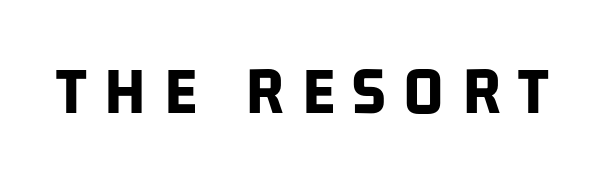
Q: Is the text bold? A: Yes.
Q: Is the typeface a serif or a sans-serif typeface? A: Sans-serif.
Q: Is the text underlined? A: No.
Q: Is the spacing between letters normal or unusually wide? A: Unusually wide.
Q: Width (condensed, normal, or wide)? A: Condensed.
Q: Stroke contrast? A: Low.
Q: x-height? A: Large.
Q: Monospaced? A: No.
